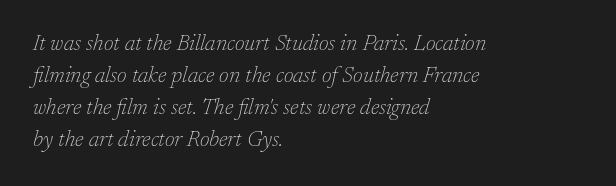
Which margin do the lines hug? The left one — the right edge is uneven. Compared with typical paragraphs, the rows here are spaced about the same. Style check: oblique. The zone under the glyphs is completely vacant. Stem width sits at or under what a default text font uses.
